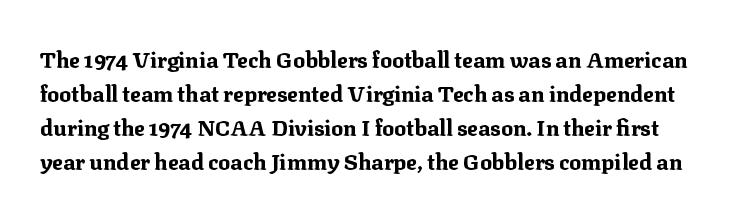
The image shows 22 px bold type, upright; set normal line spacing (1.55x), normal letter spacing, not underlined.
